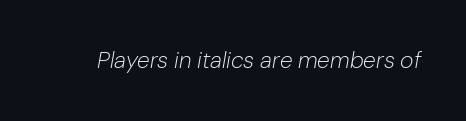
Q: Is the text bold? A: No.
Q: Is the text italic (slanted)? A: Yes, it leans right by about 10 degrees.
Q: Is the text underlined? A: No.
Q: Is the spacing between letters normal or unusually wide? A: Normal.
